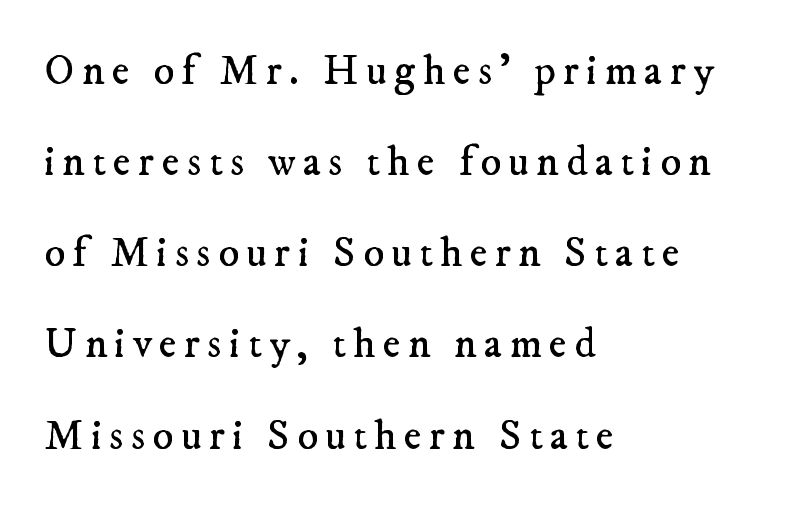
{"serif": "yes", "bold": "no", "weight": "regular", "width": "normal", "stroke_contrast": "low", "x_height": "small", "monospaced": "no", "underline": "no", "align": "left", "line_spacing": "loose", "line_spacing_ratio": 2.12, "glyph_px": 43}
